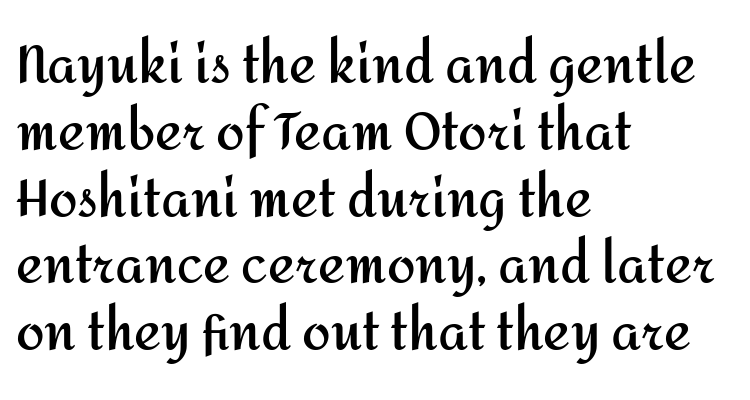
Q: Is the text bold? A: Yes.
Q: Is the text italic (slanted)? A: No, it is upright.
Q: Is the typeface a serif or a sans-serif typeface? A: Sans-serif.
Q: Is the text underlined? A: No.
Q: How is the paragraph aligned? A: Left-aligned.
Q: Is the spacing between letters normal or unusually wide? A: Normal.
Q: Is the spacing between lines tight, normal or loose? A: Normal.
Q: Width (condensed, normal, or wide)? A: Normal.
Q: Stroke contrast? A: Medium.
Q: x-height? A: Medium.
Q: Monospaced? A: No.
